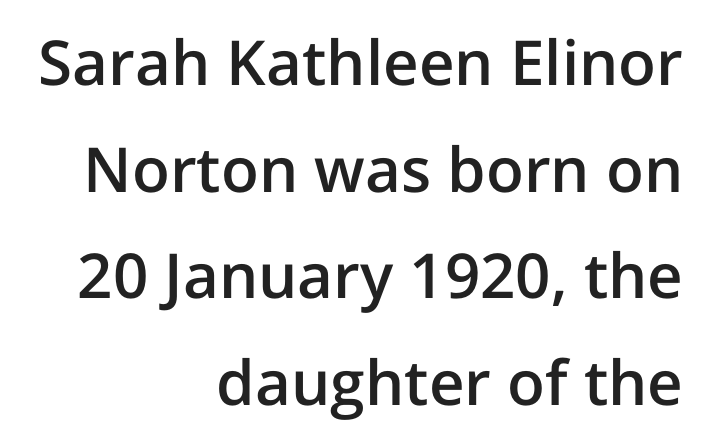
Q: Is the text bold? A: Semi-bold.
Q: Is the text italic (slanted)? A: No, it is upright.
Q: Is the typeface a serif or a sans-serif typeface? A: Sans-serif.
Q: Is the text underlined? A: No.
Q: How is the paragraph aligned? A: Right-aligned.
Q: Is the spacing between letters normal or unusually wide? A: Normal.
Q: Width (condensed, normal, or wide)? A: Normal.
Q: Stroke contrast? A: Low.
Q: x-height? A: Medium.
Q: Monospaced? A: No.
